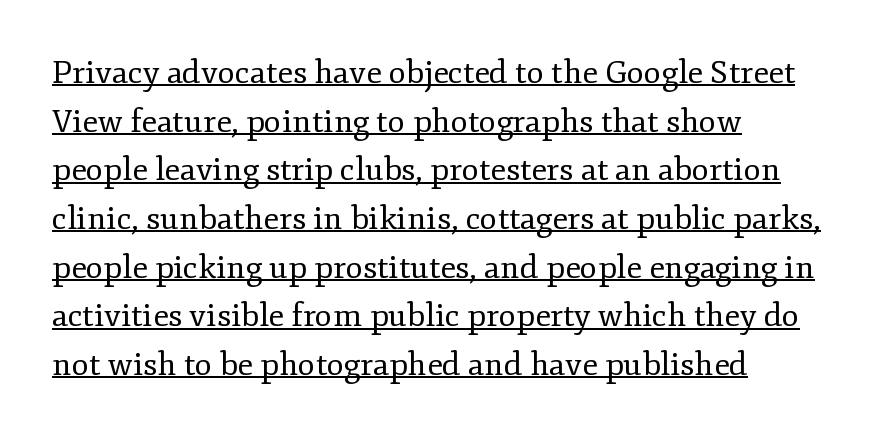
{"serif": "yes", "italic": "no", "bold": "no", "weight": "regular", "width": "normal", "stroke_contrast": "low", "x_height": "small", "monospaced": "no", "underline": "yes", "align": "left", "line_spacing": "normal", "line_spacing_ratio": 1.52, "letter_spacing": "normal", "letter_spacing_em": 0.0, "glyph_px": 32}
